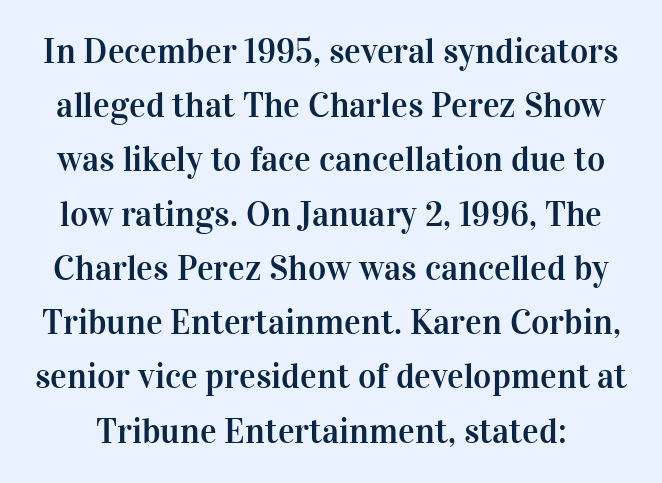
{"serif": "yes", "italic": "no", "width": "normal", "stroke_contrast": "high", "x_height": "medium", "monospaced": "no", "underline": "no", "line_spacing": "normal", "line_spacing_ratio": 1.55, "letter_spacing": "normal", "letter_spacing_em": 0.0, "glyph_px": 35}
